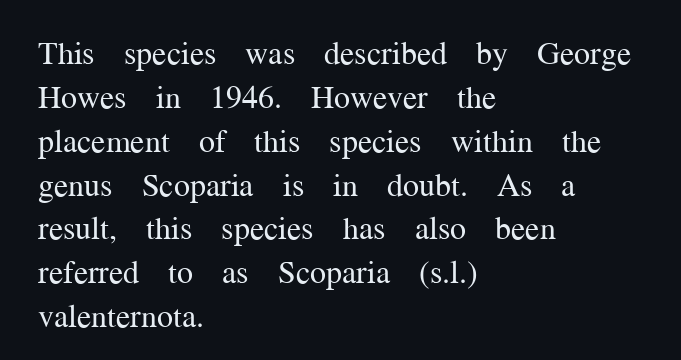
The image shows 32 px regular-weight serif type, upright; set left-aligned, normal line spacing (1.37x), normal letter spacing, not underlined; medium stroke contrast and a medium x-height.
